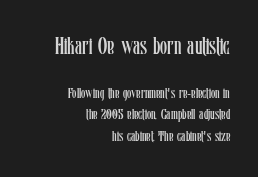
Letters have the restrained weight of plain body copy at most. Does extra space separate the letters? No, they use regular spacing. A bare baseline throughout the passage. Line endings align vertically; line beginnings do not. The passage shown stacks its lines at a standard gap.
